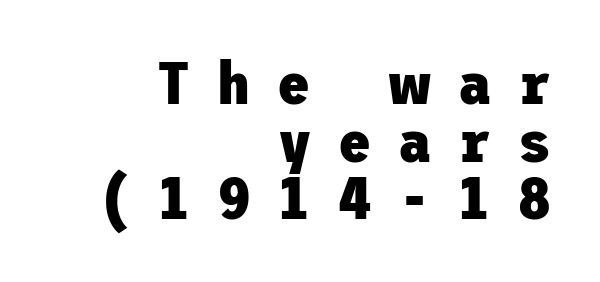
Descender tails drop into unmarked territory. Posture: straight, roman, zero tilt. Very little white space separates one row of letters from the next. The designer went with a sans here, leaving each stem footless. Is the letter spacing exaggerated? Yes — the characters are pushed far apart. Visually the block forms a straight wall on the right and a jagged coastline on the left.
